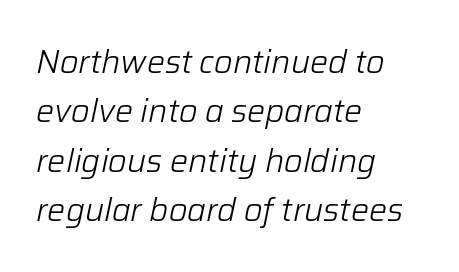
Q: Is the text bold? A: No.
Q: Is the text italic (slanted)? A: Yes, it leans right by about 12 degrees.
Q: Is the text underlined? A: No.
Q: How is the paragraph aligned? A: Left-aligned.
Q: Is the spacing between letters normal or unusually wide? A: Normal.
Q: Is the spacing between lines tight, normal or loose? A: Normal.
Q: Width (condensed, normal, or wide)? A: Normal.
Q: Stroke contrast? A: Low.
Q: x-height? A: Medium.
Q: Monospaced? A: No.
